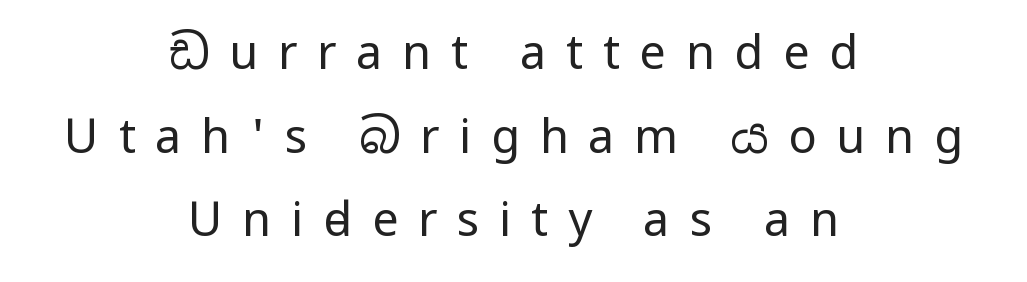
Q: Is the text bold? A: No.
Q: Is the text italic (slanted)? A: No, it is upright.
Q: Is the typeface a serif or a sans-serif typeface? A: Sans-serif.
Q: Is the text underlined? A: No.
Q: How is the paragraph aligned? A: Centered.
Q: Is the spacing between letters normal or unusually wide? A: Unusually wide.
Q: Width (condensed, normal, or wide)? A: Condensed.
Q: Stroke contrast? A: Low.
Q: x-height? A: Large.
Q: Monospaced? A: No.
